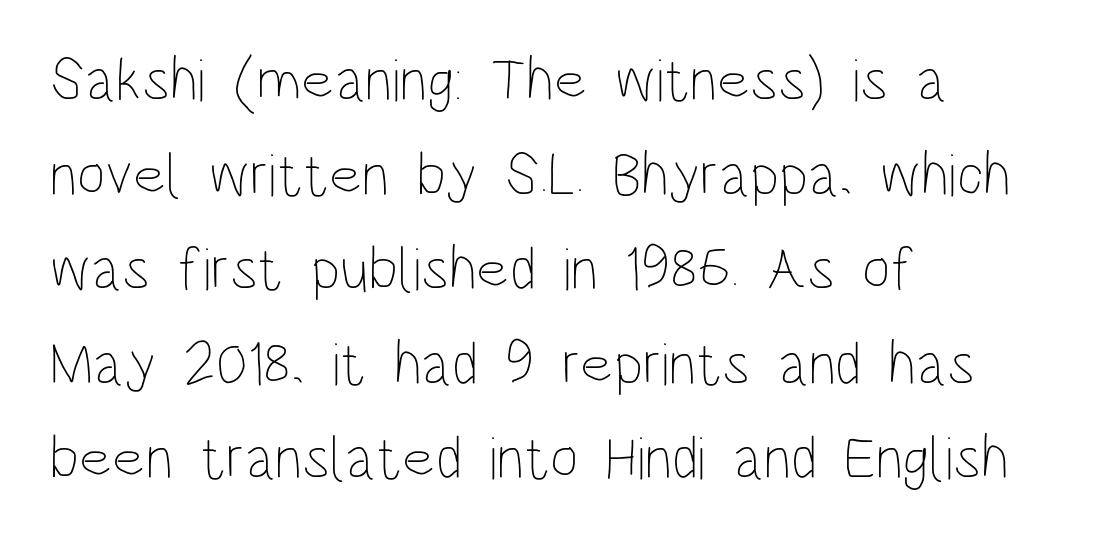
{"italic": "no", "bold": "no", "weight": "thin", "width": "condensed", "stroke_contrast": "low", "x_height": "large", "monospaced": "no", "underline": "no", "align": "left", "line_spacing": "normal", "line_spacing_ratio": 1.55, "letter_spacing": "normal", "letter_spacing_em": 0.0, "glyph_px": 61}
